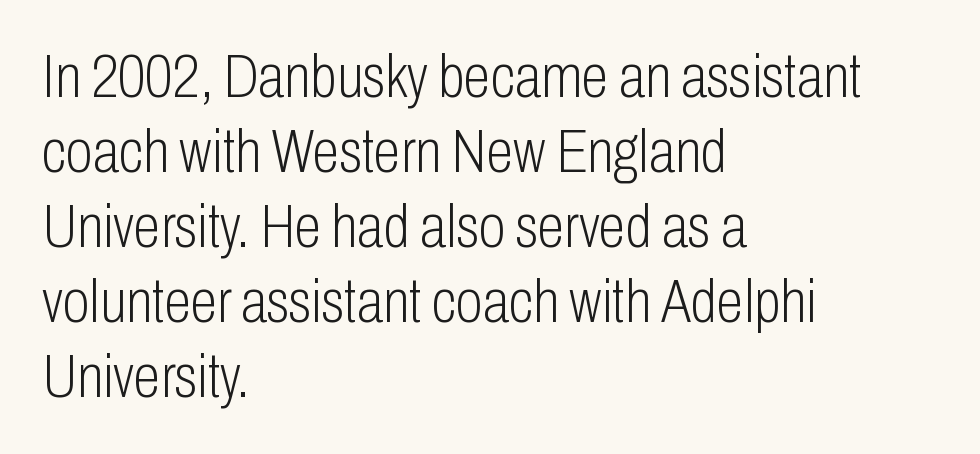
The image shows 62 px light, condensed sans-serif type, upright; set left-aligned, line spacing 1.21x, normal letter spacing, not underlined; low stroke contrast and a medium x-height.
